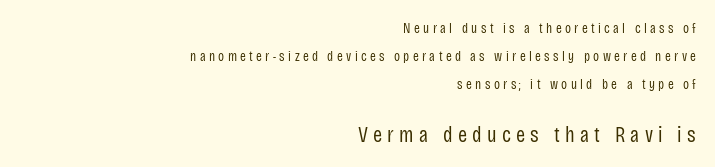
Plain, unruled lines of type. A student would call this right alignment; a typographer would say flush right, rag left. The weight would be labelled regular, book, light, or lighter still. The lettering holds an erect, upright posture throughout. Is the letter spacing exaggerated? Yes — the characters are pushed far apart.
